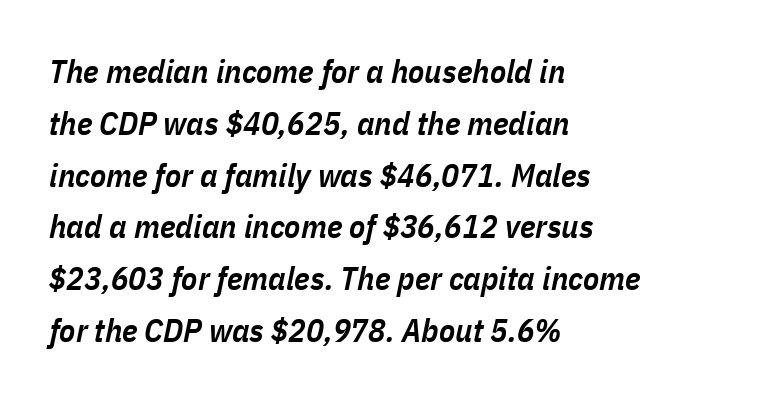
{"italic": "yes", "lean": "right", "slant_degrees": 11, "bold": "semi", "weight": "semibold", "width": "condensed", "stroke_contrast": "low", "x_height": "medium", "monospaced": "no", "underline": "no", "align": "left", "line_spacing": "normal", "line_spacing_ratio": 1.57, "letter_spacing": "normal", "letter_spacing_em": 0.0, "glyph_px": 33}
